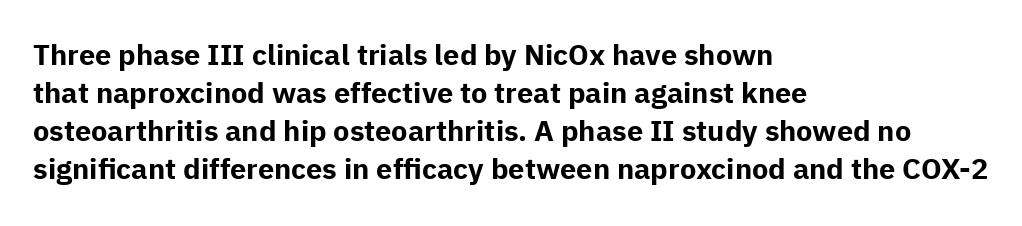
Q: Is the text bold? A: Yes.
Q: Is the text italic (slanted)? A: No, it is upright.
Q: Is the typeface a serif or a sans-serif typeface? A: Sans-serif.
Q: Is the text underlined? A: No.
Q: How is the paragraph aligned? A: Left-aligned.
Q: Is the spacing between letters normal or unusually wide? A: Normal.
Q: Is the spacing between lines tight, normal or loose? A: Normal.
Q: Width (condensed, normal, or wide)? A: Normal.
Q: Stroke contrast? A: Low.
Q: x-height? A: Medium.
Q: Monospaced? A: No.
